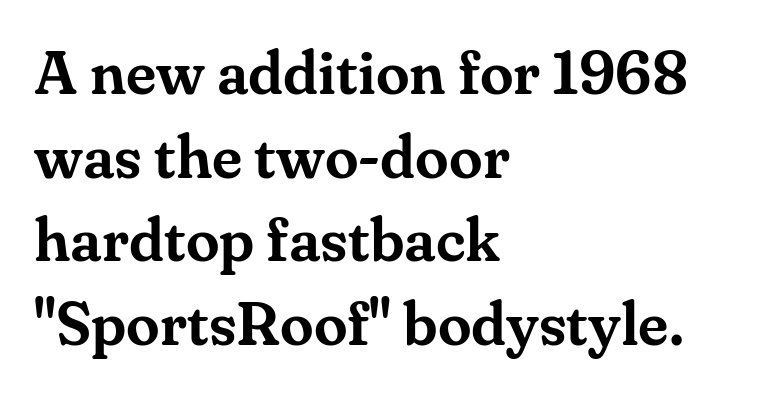
Baseline-to-baseline distance is the conventional proportion of letter height. A classic flush-left, rag-right setting is used for this passage. Posture: upright roman. A typesetter would label this face a serif. In terms of letterspacing, this is plain default setting. The glyphs are unaccompanied by any horizontal stroke below them.
